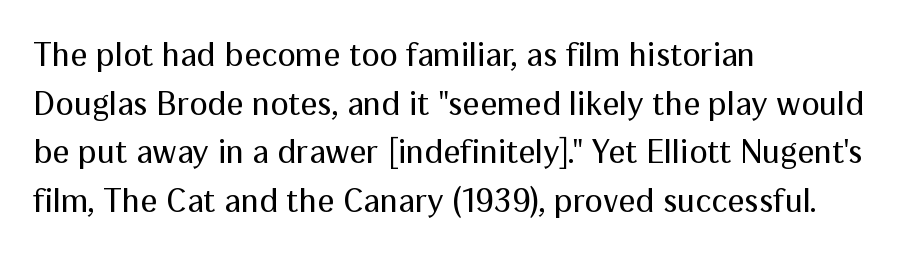
{"serif": "no", "italic": "no", "bold": "no", "weight": "regular", "width": "normal", "stroke_contrast": "medium", "x_height": "medium", "monospaced": "no", "underline": "no", "align": "left", "line_spacing": "normal", "line_spacing_ratio": 1.43, "letter_spacing": "normal", "letter_spacing_em": 0.0, "glyph_px": 34}
